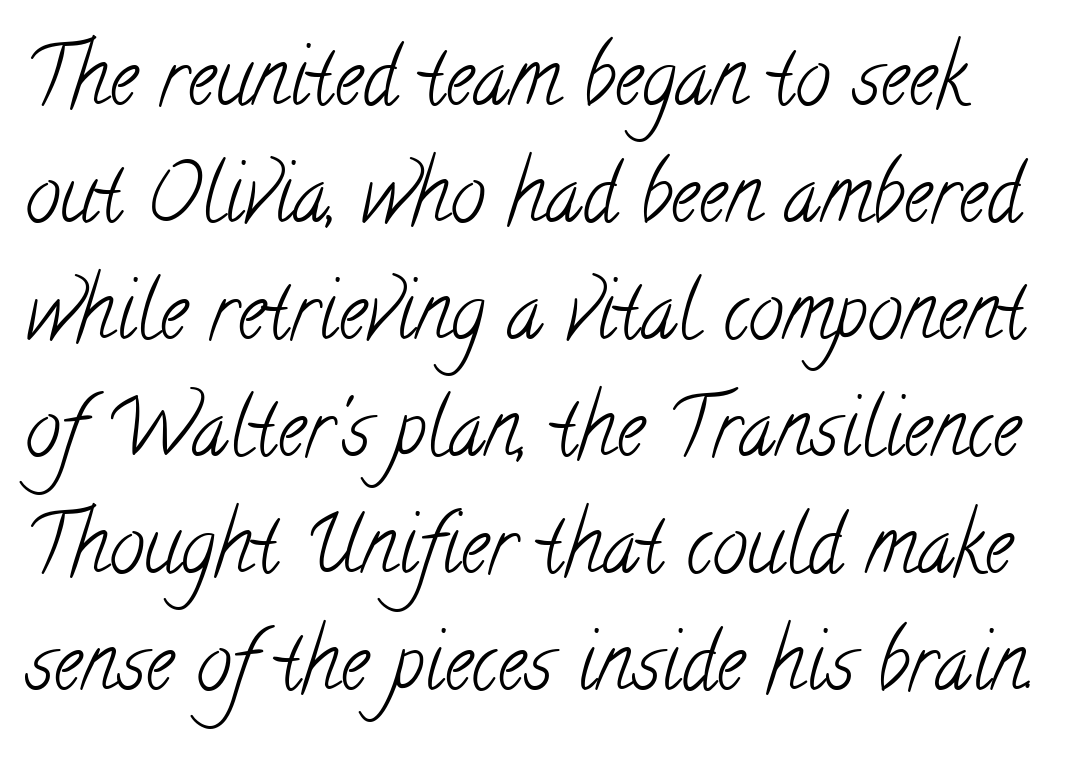
The image shows 79 px light, condensed serif type; set normal line spacing (1.48x), normal letter spacing, not underlined; low stroke contrast and a small x-height.
